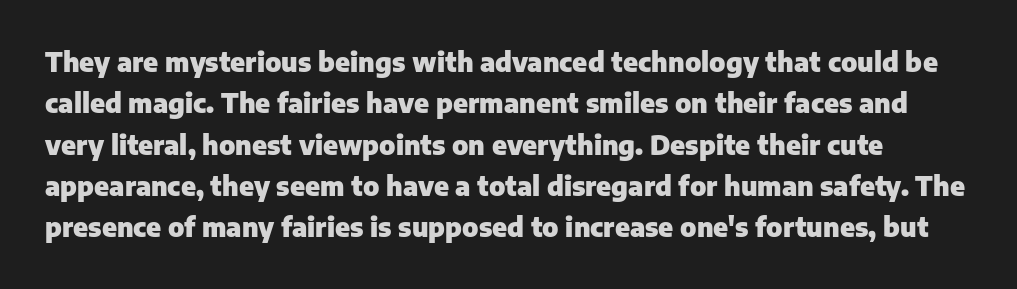
The image shows 26 px bold type, upright; set normal line spacing (1.59x), normal letter spacing, not underlined.
